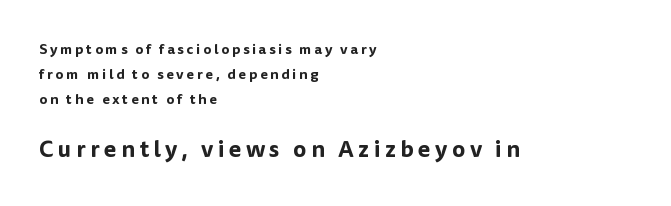
Q: Is the text italic (slanted)? A: No, it is upright.
Q: Is the text underlined? A: No.
Q: How is the paragraph aligned? A: Left-aligned.
Q: Which block of text is set in a larger size, the first (top) or the second (bottom)? A: The second (bottom) one.
